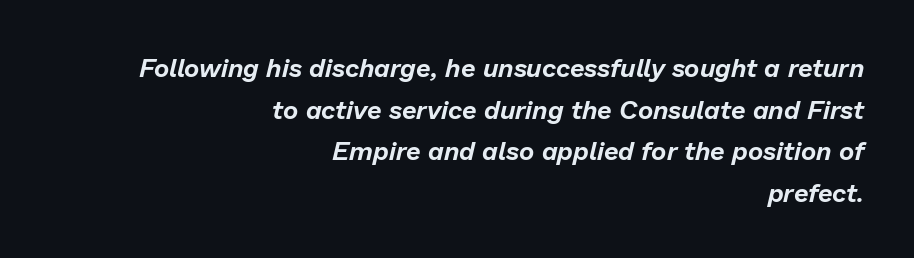
Unmarked baselines from the first word to the last. Horizontal bands of white between lines are of average thickness. Which margin do the lines hug? The right one — the left edge is uneven. Designer's note — italics engaged. Characters follow at the spacing the type designer built in.
